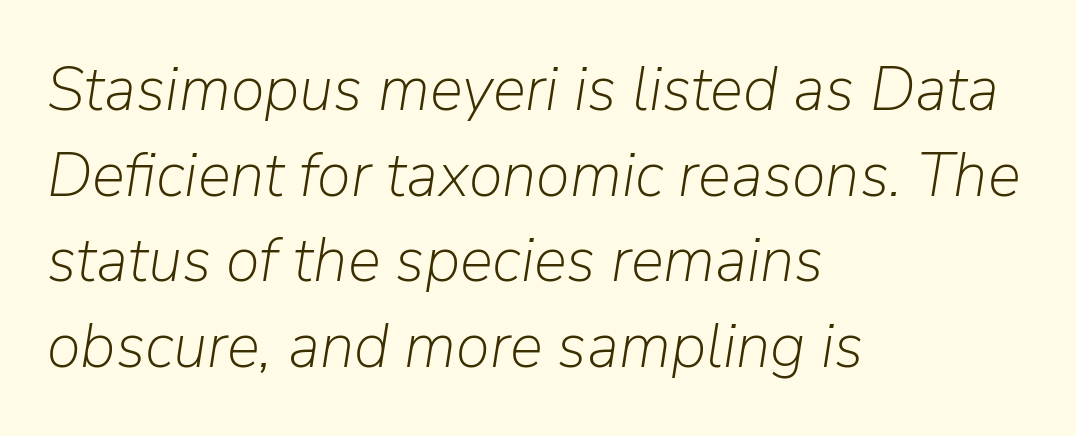
{"italic": "yes", "lean": "right", "slant_degrees": 9, "bold": "no", "weight": "light", "width": "normal", "stroke_contrast": "low", "x_height": "medium", "monospaced": "no", "underline": "no", "align": "left", "line_spacing": "normal", "line_spacing_ratio": 1.38, "letter_spacing": "normal", "letter_spacing_em": 0.0, "glyph_px": 62}
